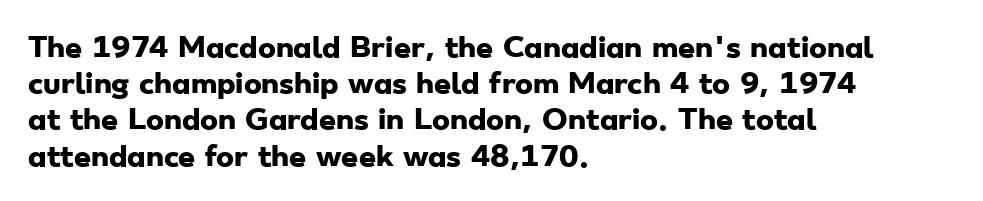
Compared with typical body copy, the letter spacing here is the same. Line beginnings align vertically; line endings do not. How would I describe the line gaps? Plain and ordinary. You'd pick this weight for a headline — it's a proper bold. The words here are not underlined.
